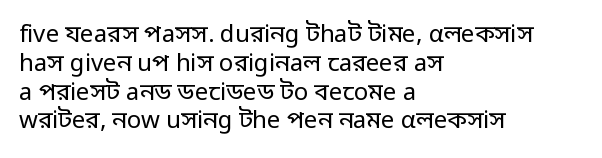
The image shows 24 px text type, upright; set left-aligned, line spacing 1.2x, normal letter spacing, not underlined.
